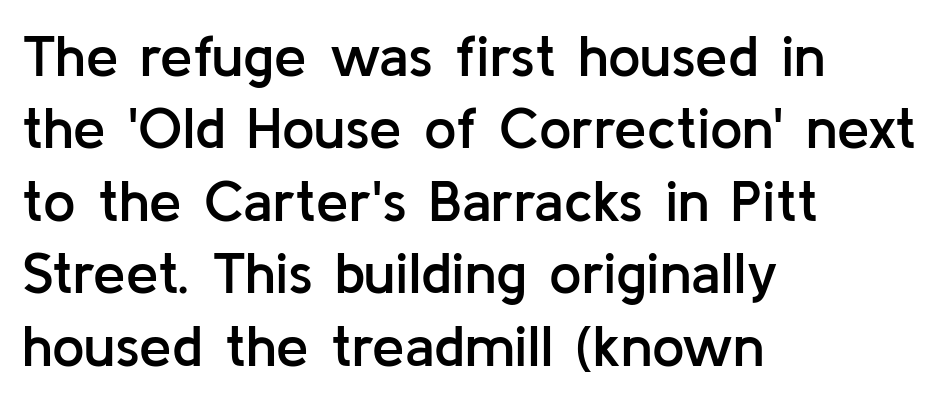
I'd call this a sans setting — the letters go barefoot. Spacing between characters is what you'd get straight out of the box. The lines sit at an ordinary, default distance from one another. This is roman type, the default non-slanted kind.
